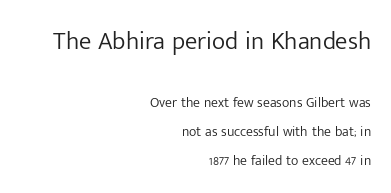
Q: Is the text bold? A: No.
Q: Is the text italic (slanted)? A: No, it is upright.
Q: Is the text underlined? A: No.
Q: How is the paragraph aligned? A: Right-aligned.
Q: Is the spacing between letters normal or unusually wide? A: Normal.
Q: Is the spacing between lines tight, normal or loose? A: Loose.
Q: Which block of text is set in a larger size, the first (top) or the second (bottom)? A: The first (top) one.
